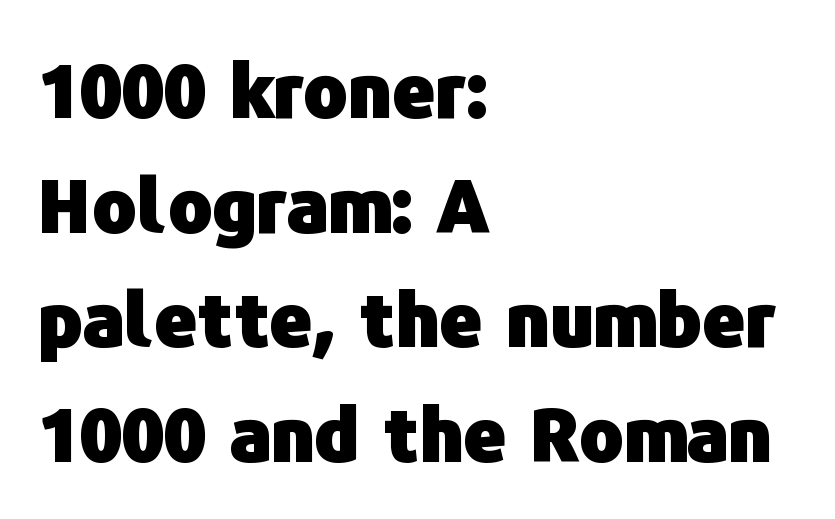
Glance below the letters and you will spot only blank space. One-word summary of the alignment: left. The glyphs in this specimen are sans serif. A normal amount of white space separates one row of letters from the next. A full-strength bold gives these letters their thick strokes. These lines are rendered in a variable-pitch font.
